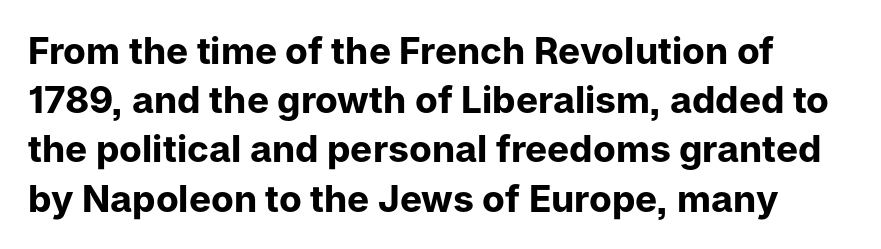
Q: Is the text bold? A: Yes.
Q: Is the text italic (slanted)? A: No, it is upright.
Q: Is the typeface a serif or a sans-serif typeface? A: Sans-serif.
Q: Is the text underlined? A: No.
Q: Is the spacing between letters normal or unusually wide? A: Normal.
Q: Is the spacing between lines tight, normal or loose? A: Normal.
Q: Width (condensed, normal, or wide)? A: Normal.
Q: Stroke contrast? A: Low.
Q: x-height? A: Medium.
Q: Monospaced? A: No.
